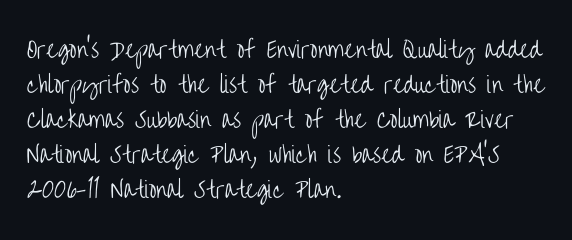
Q: Is the text bold? A: No.
Q: Is the text italic (slanted)? A: No, it is upright.
Q: Is the text underlined? A: No.
Q: How is the paragraph aligned? A: Left-aligned.
Q: Is the spacing between letters normal or unusually wide? A: Normal.
Q: Is the spacing between lines tight, normal or loose? A: Normal.
